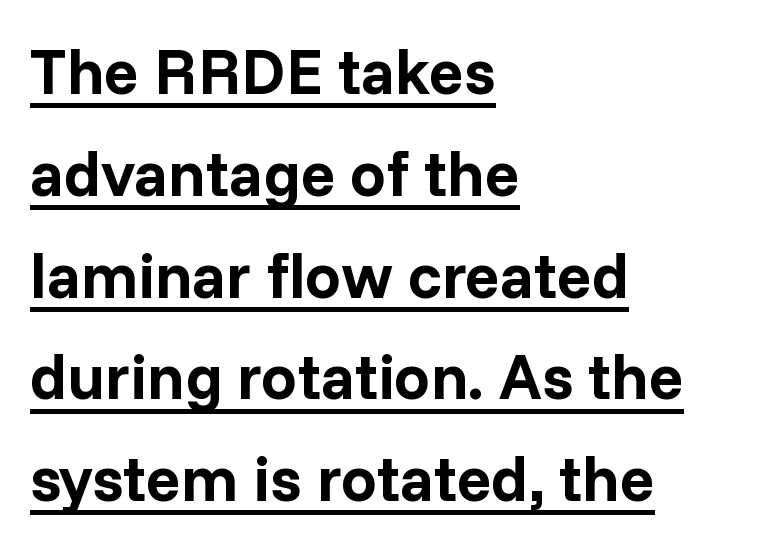
This is underlined copy, the kind a proofreader might mark for attention. Each letter keeps its own natural width here, so spacing adapts to shape. Reading down the block, your eye returns to a fixed left position each line. Interline gaps are of average width in this sample.
